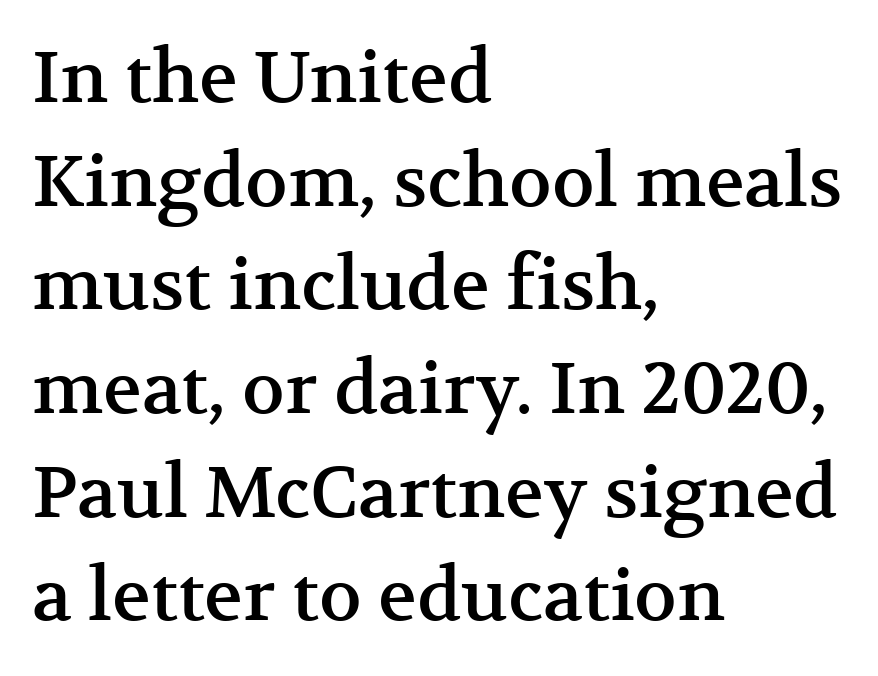
Q: Is the text italic (slanted)? A: No, it is upright.
Q: Is the typeface a serif or a sans-serif typeface? A: Serif.
Q: Is the text underlined? A: No.
Q: How is the paragraph aligned? A: Left-aligned.
Q: Is the spacing between letters normal or unusually wide? A: Normal.
Q: Is the spacing between lines tight, normal or loose? A: Normal.
Q: Width (condensed, normal, or wide)? A: Normal.
Q: Stroke contrast? A: Medium.
Q: x-height? A: Medium.
Q: Monospaced? A: No.
